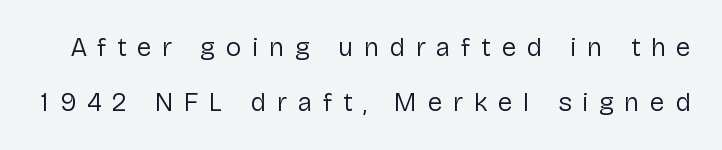
Look at the tracking — it's clearly loosened, letters drifting apart. Letters rest on an invisible, unmarked baseline. Designer's note — italics off, roman on. The cut favours lightness, reaching ordinary text weight at its darkest.
